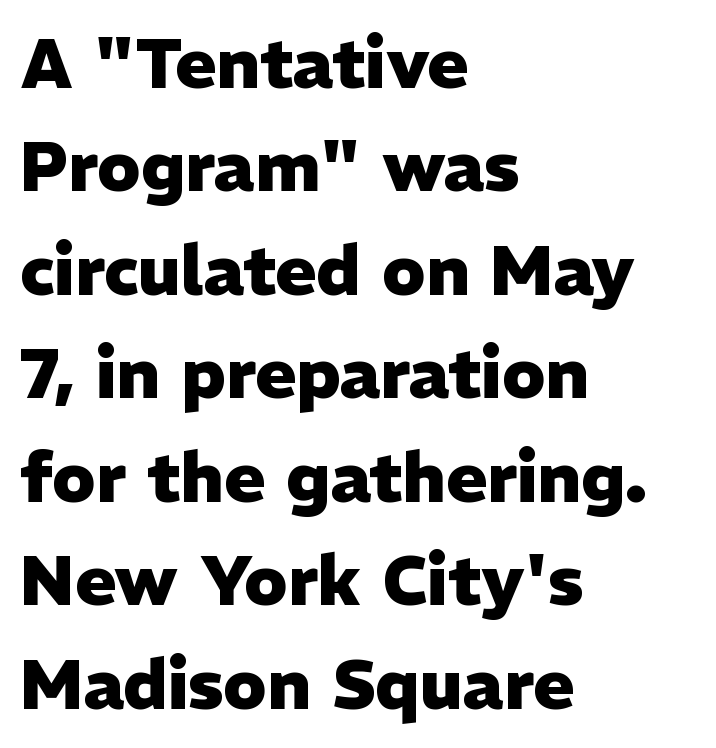
Teacher's note: observe the even left margin — that is flush-left alignment. The glyphs in this specimen are sans serif. How would I describe the line gaps? Plain and ordinary. Does extra space separate the letters? No, they use regular spacing. These words are printed bold, with thick strokes throughout.
